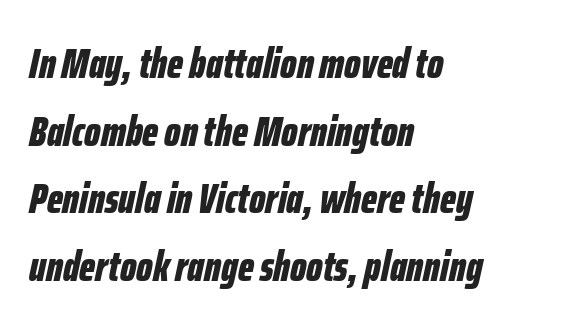
The rendering uses natural spacing where letterforms have individual widths. The letters sit at their default tracking, neither squeezed nor spread. The glyphs are unaccompanied by any horizontal stroke below them. Its strokes are broad and dark, the hallmark of bold type.
